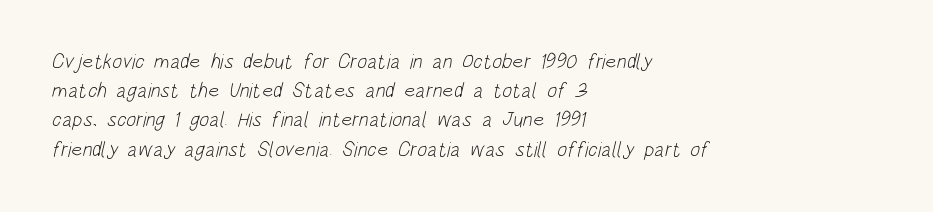
Q: Is the text bold? A: No.
Q: Is the text underlined? A: No.
Q: How is the paragraph aligned? A: Left-aligned.
Q: Is the spacing between letters normal or unusually wide? A: Normal.
Q: Is the spacing between lines tight, normal or loose? A: Normal.
